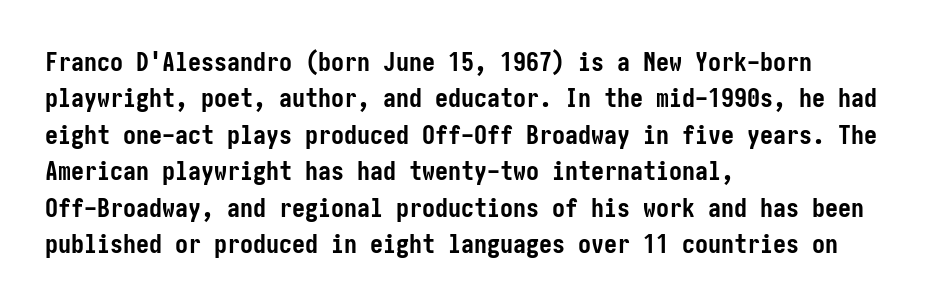
Q: Is the text bold? A: Yes.
Q: Is the text italic (slanted)? A: No, it is upright.
Q: Is the text underlined? A: No.
Q: How is the paragraph aligned? A: Left-aligned.
Q: Is the spacing between letters normal or unusually wide? A: Normal.
Q: Is the spacing between lines tight, normal or loose? A: Normal.
